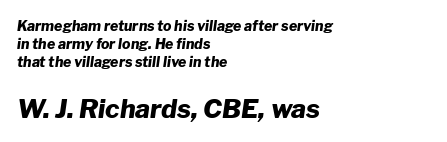
{"italic": "yes", "lean": "right", "slant_degrees": 8, "bold": "yes", "underline": "no", "align": "left", "line_spacing": "normal", "line_spacing_ratio": 1.29, "letter_spacing": "normal", "letter_spacing_em": 0.0, "larger_block": "second", "size_ratio": 1.86, "glyph_px": 26}
